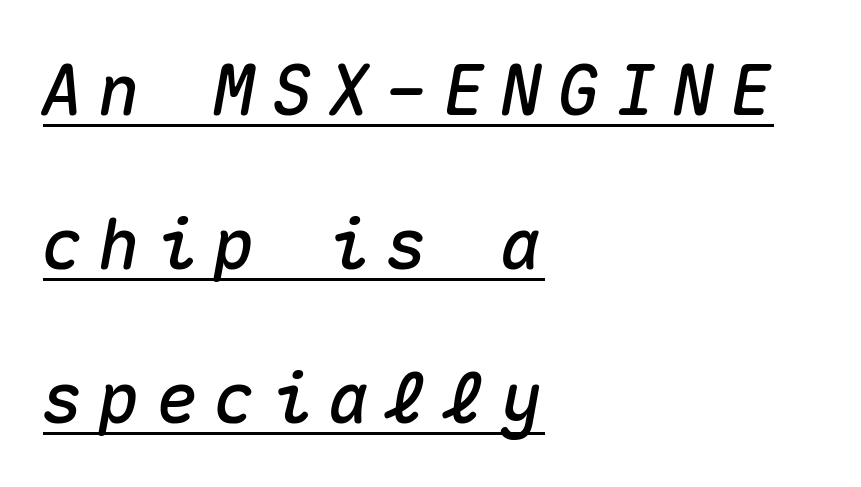
The image shows 70 px text type, italic (leaning right), monospaced; set left-aligned, loose line spacing (2.2x), unusually wide letter spacing (+0.22 em), underlined; medium stroke contrast and a medium x-height.
